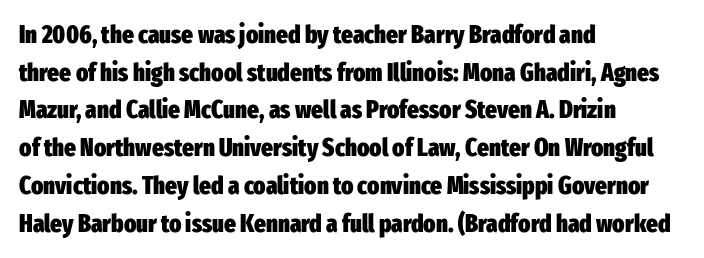
Students, note that the glyphs here touch the page at normal intervals. The vertical gap from one line to the next is medium. The lettering stays uniformly vertical, giving the passage a roman look. The lines are quadded left. Heft: maximum for text — a bold. Type without underlining.
